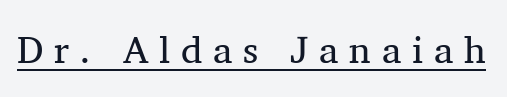
Think of a printed novel: that variable character pitch is what you see here. The face used here appears with an underline applied. Compared with a typical body face, this is equally light or lighter still. Every character sits straight up, as roman type does.
